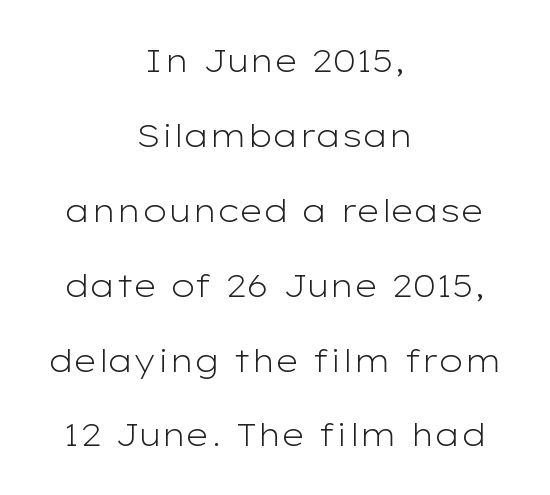
{"serif": "no", "italic": "no", "bold": "no", "weight": "light", "width": "wide", "stroke_contrast": "low", "x_height": "medium", "monospaced": "no", "underline": "no", "align": "center", "line_spacing": "loose", "line_spacing_ratio": 2.34, "letter_spacing": "normal", "letter_spacing_em": 0.0, "glyph_px": 32}
